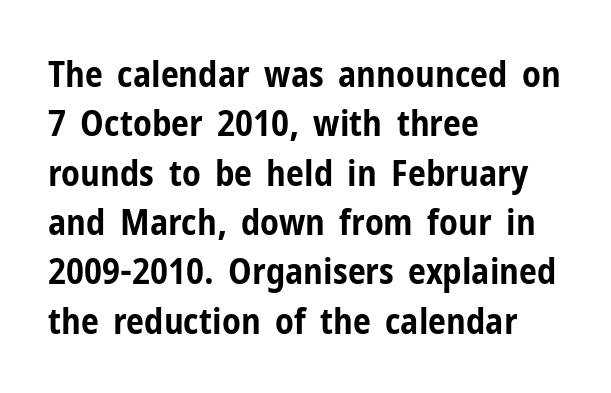
Q: Is the text bold? A: Yes.
Q: Is the text italic (slanted)? A: No, it is upright.
Q: Is the typeface a serif or a sans-serif typeface? A: Sans-serif.
Q: Is the text underlined? A: No.
Q: How is the paragraph aligned? A: Left-aligned.
Q: Is the spacing between letters normal or unusually wide? A: Normal.
Q: Is the spacing between lines tight, normal or loose? A: Normal.
Q: Width (condensed, normal, or wide)? A: Condensed.
Q: Stroke contrast? A: Low.
Q: x-height? A: Medium.
Q: Monospaced? A: No.
